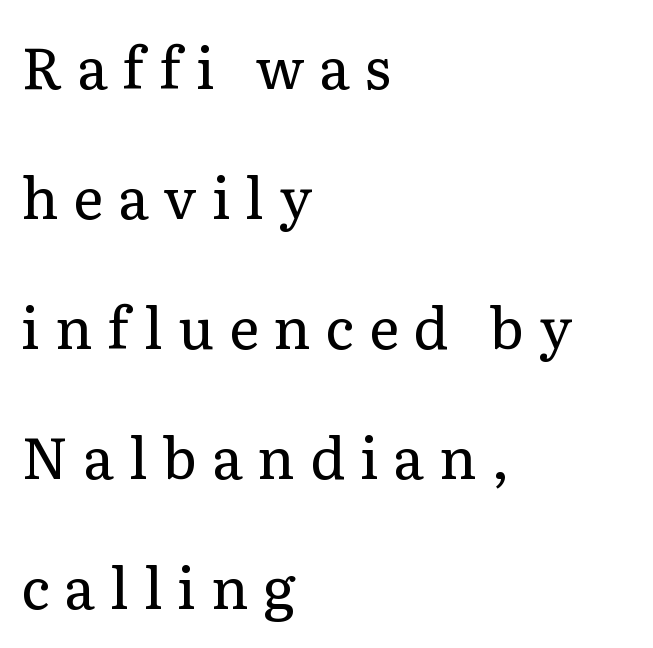
Q: Is the text bold? A: No.
Q: Is the text italic (slanted)? A: No, it is upright.
Q: Is the typeface a serif or a sans-serif typeface? A: Serif.
Q: Is the text underlined? A: No.
Q: How is the paragraph aligned? A: Left-aligned.
Q: Is the spacing between letters normal or unusually wide? A: Unusually wide.
Q: Is the spacing between lines tight, normal or loose? A: Loose.
Q: Width (condensed, normal, or wide)? A: Normal.
Q: Stroke contrast? A: Low.
Q: x-height? A: Medium.
Q: Monospaced? A: No.
